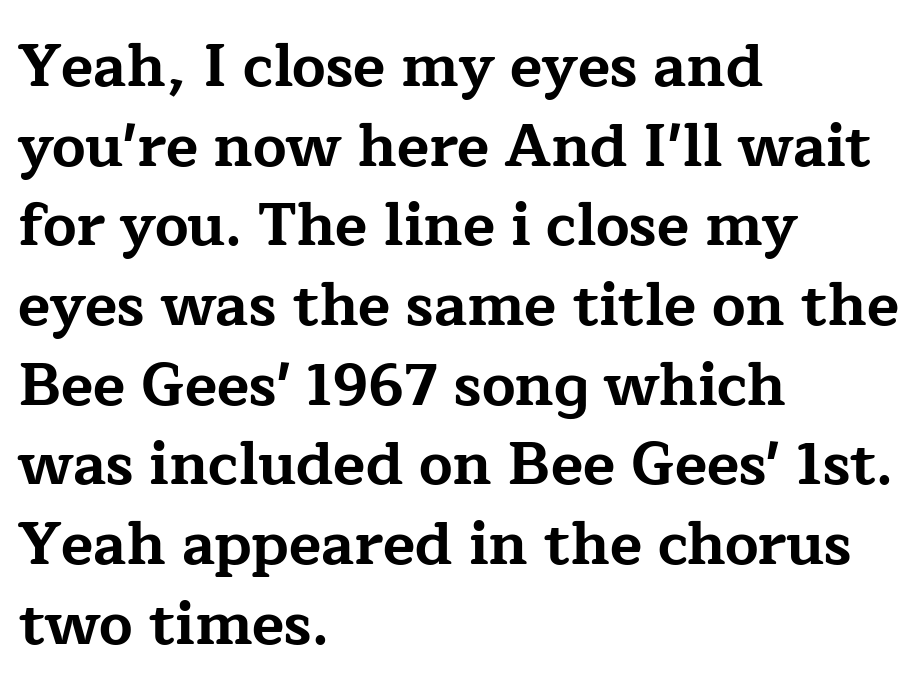
The image shows 59 px bold, wide serif type, upright; set left-aligned, normal line spacing (1.35x), normal letter spacing, not underlined; low stroke contrast and a medium x-height.
